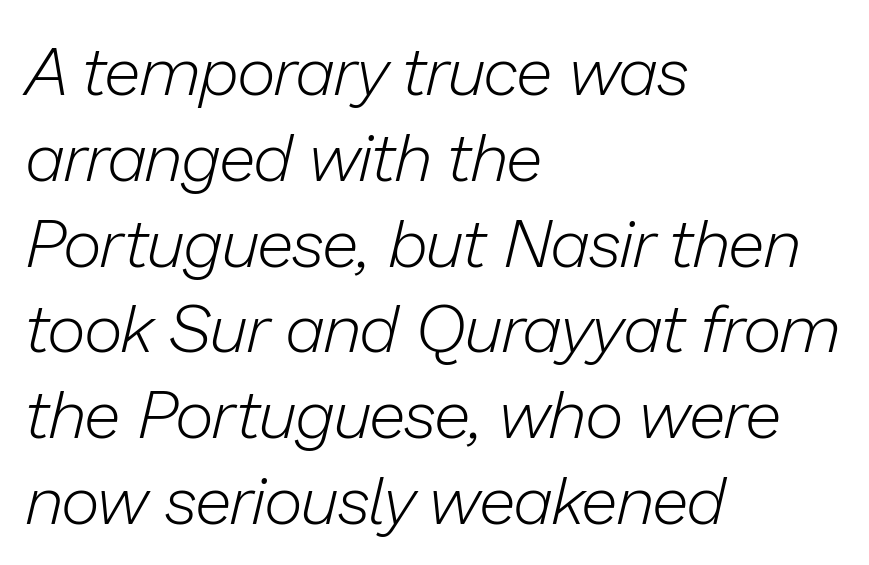
The image shows 67 px light type, italic (leaning right); set left-aligned, normal line spacing (1.28x), normal letter spacing, not underlined; low stroke contrast and a medium x-height.
